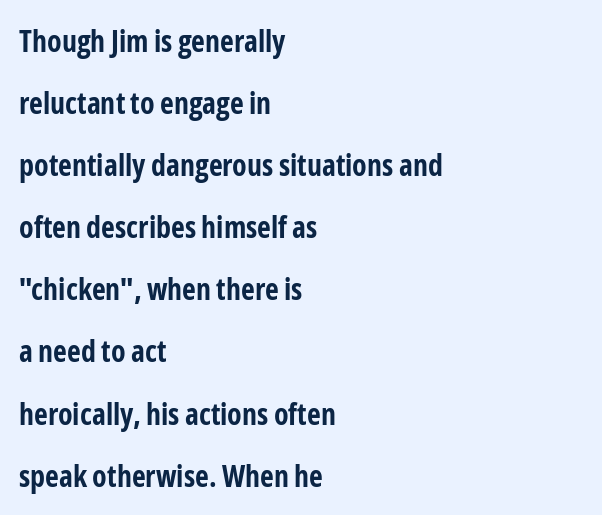
This sample uses an upright cut, with every glyph sitting square on the baseline. Alignment: flush left. Summary of weight: heavy, a full bold. Plain, unruled lines of type. This block would shrink considerably if given ordinary leading; it's expanded now.
